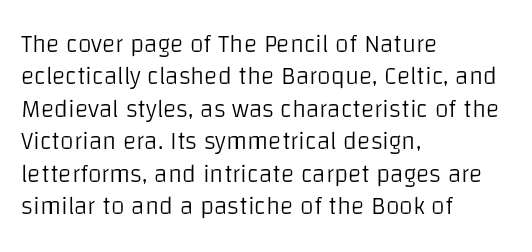
The image shows 25 px text type, upright; set left-aligned, normal line spacing (1.3x), normal letter spacing, not underlined.
